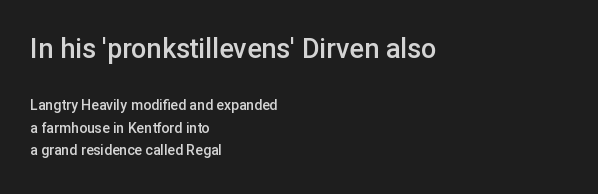
{"italic": "no", "bold": "semi", "underline": "no", "align": "left", "line_spacing": "normal", "line_spacing_ratio": 1.61, "letter_spacing": "normal", "letter_spacing_em": 0.0, "larger_block": "first", "size_ratio": 1.93, "glyph_px": 27}
